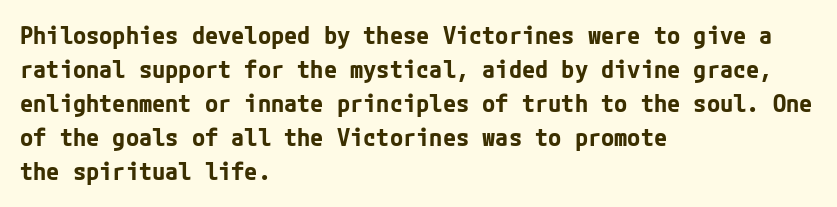
{"italic": "no", "bold": "yes", "underline": "no", "align": "left", "line_spacing": "normal", "line_spacing_ratio": 1.42, "letter_spacing": "normal", "letter_spacing_em": 0.0, "glyph_px": 24}
